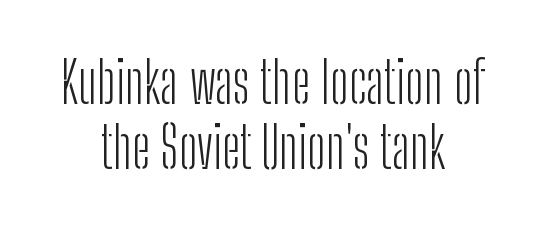
Q: Is the text bold? A: No.
Q: Is the text italic (slanted)? A: No, it is upright.
Q: Is the typeface a serif or a sans-serif typeface? A: Sans-serif.
Q: Is the text underlined? A: No.
Q: How is the paragraph aligned? A: Centered.
Q: Is the spacing between letters normal or unusually wide? A: Normal.
Q: Is the spacing between lines tight, normal or loose? A: Tight.
Q: Width (condensed, normal, or wide)? A: Condensed.
Q: Stroke contrast? A: Low.
Q: x-height? A: Medium.
Q: Monospaced? A: No.
